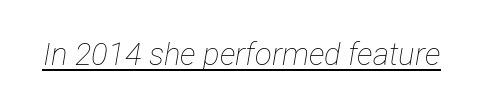
The letterforms sit at book weight or below. Glyph-to-glyph distance matches everyday printed text. Do the characters align in a grid? No, the font is proportional. The sample's only ornament is a line tracing under the words. Is the type slanted? Yes — the strokes lean at a clear angle.
